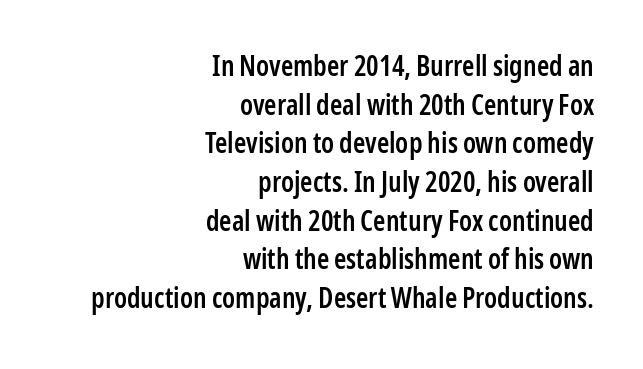
Q: Is the text bold? A: Semi-bold.
Q: Is the text italic (slanted)? A: No, it is upright.
Q: Is the typeface a serif or a sans-serif typeface? A: Sans-serif.
Q: Is the text underlined? A: No.
Q: How is the paragraph aligned? A: Right-aligned.
Q: Is the spacing between letters normal or unusually wide? A: Normal.
Q: Is the spacing between lines tight, normal or loose? A: Normal.
Q: Width (condensed, normal, or wide)? A: Condensed.
Q: Stroke contrast? A: Low.
Q: x-height? A: Medium.
Q: Monospaced? A: No.
